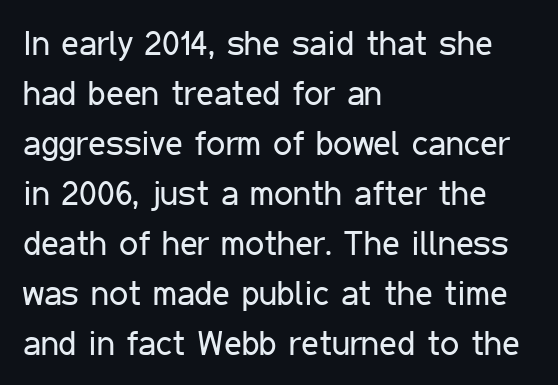
{"serif": "no", "italic": "no", "bold": "no", "weight": "regular", "width": "condensed", "stroke_contrast": "low", "x_height": "medium", "monospaced": "no", "underline": "no", "align": "left", "line_spacing": "normal", "line_spacing_ratio": 1.47, "letter_spacing": "normal", "letter_spacing_em": 0.0, "glyph_px": 34}
